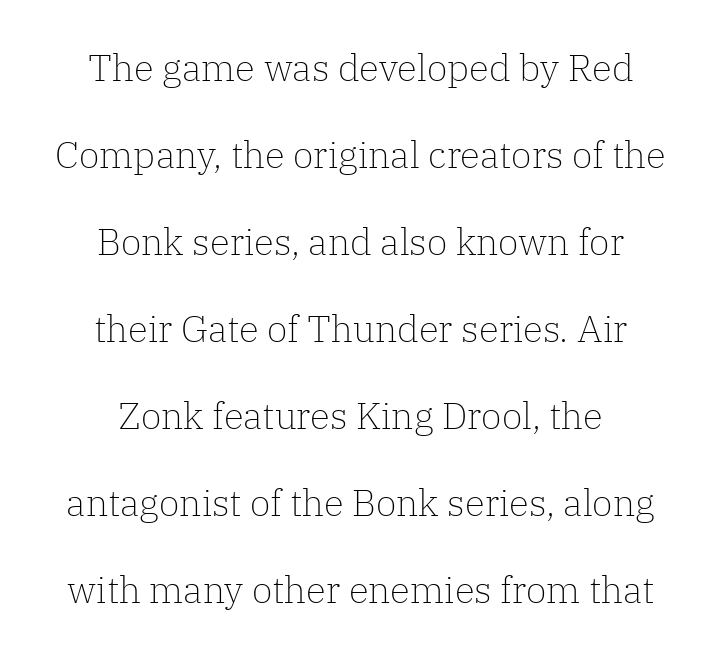
Q: Is the text bold? A: No.
Q: Is the text italic (slanted)? A: No, it is upright.
Q: Is the typeface a serif or a sans-serif typeface? A: Serif.
Q: Is the text underlined? A: No.
Q: How is the paragraph aligned? A: Centered.
Q: Is the spacing between letters normal or unusually wide? A: Normal.
Q: Is the spacing between lines tight, normal or loose? A: Loose.
Q: Width (condensed, normal, or wide)? A: Normal.
Q: Stroke contrast? A: Low.
Q: x-height? A: Medium.
Q: Monospaced? A: No.
